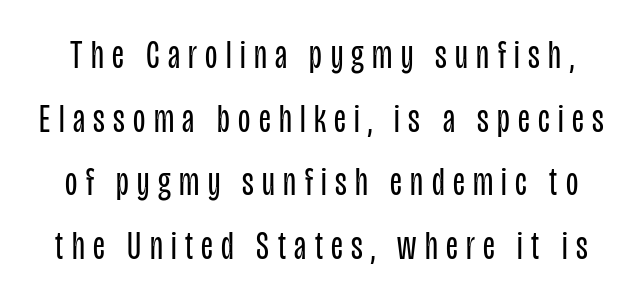
The image shows 40 px regular-weight, condensed sans-serif type, upright; set normal line spacing (1.59x), unusually wide letter spacing (+0.21 em), not underlined; low stroke contrast and a large x-height.
